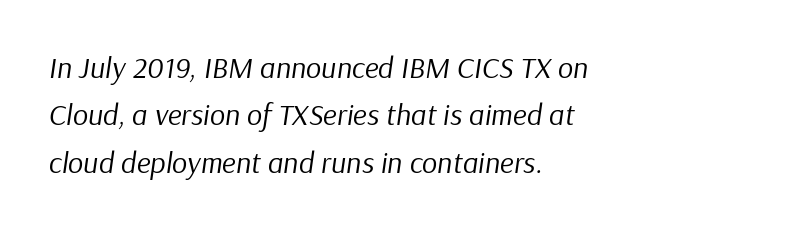
These lines were composed using italics. Stems here are at most as thick as an everyday book face. Decoration check: the copy has no underline. Characters follow at the spacing the type designer built in.
